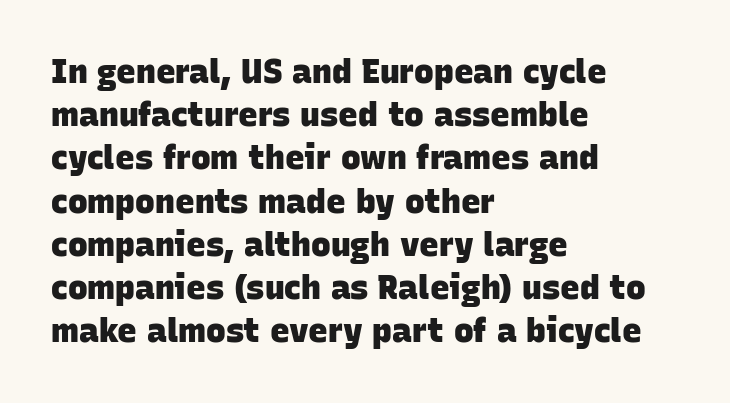
The image shows 33 px heavy sans-serif type; set left-aligned, normal line spacing (1.31x), normal letter spacing, not underlined; low stroke contrast and a large x-height.
